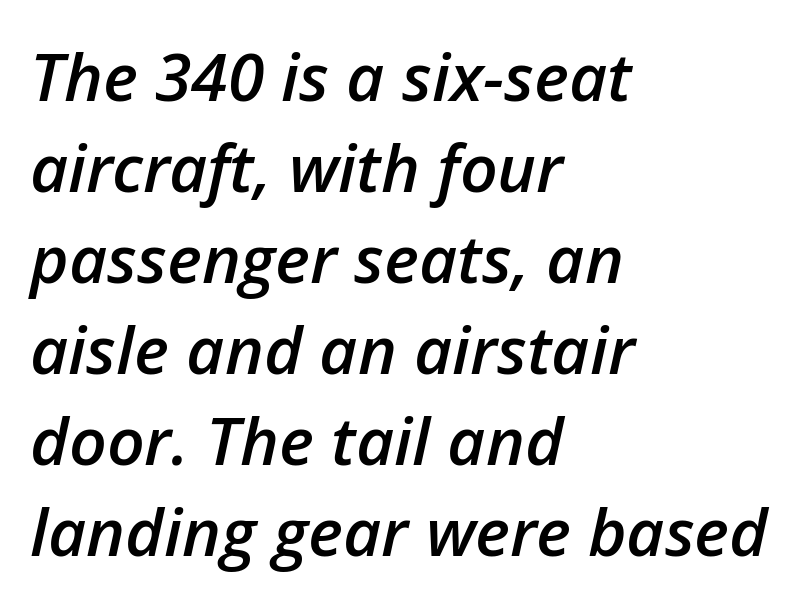
The image shows 66 px semibold type, italic (leaning right); set left-aligned, normal line spacing (1.38x), normal letter spacing, not underlined; low stroke contrast and a medium x-height.
